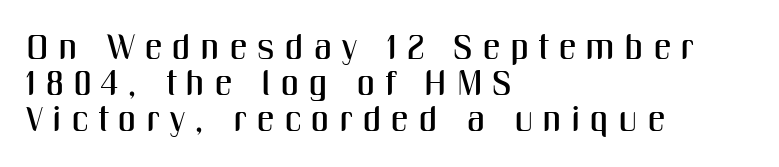
{"serif": "no", "italic": "no", "width": "condensed", "stroke_contrast": "medium", "x_height": "medium", "monospaced": "no", "underline": "no", "align": "left", "line_spacing": "tight", "line_spacing_ratio": 1.03, "letter_spacing": "wide", "letter_spacing_em": 0.29, "glyph_px": 35}
